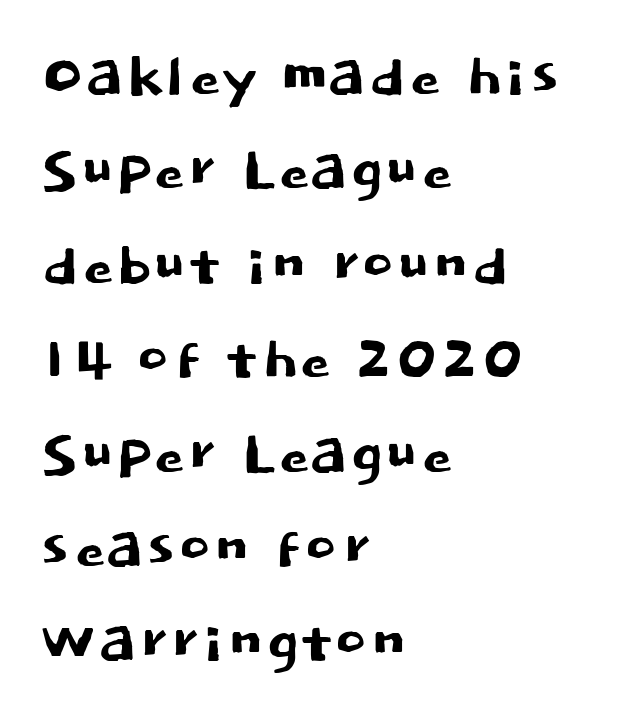
The image shows 78 px sans-serif type, upright; set left-aligned, line spacing 1.21x, normal letter spacing, not underlined; low stroke contrast and a large x-height.
